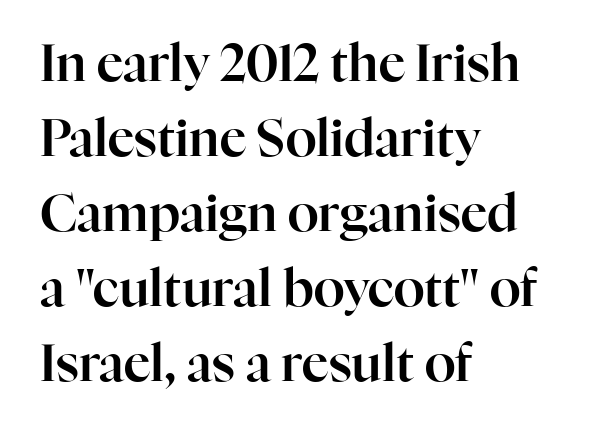
{"serif": "yes", "italic": "no", "width": "normal", "stroke_contrast": "high", "x_height": "medium", "monospaced": "no", "underline": "no", "align": "left", "line_spacing": "normal", "line_spacing_ratio": 1.47, "letter_spacing": "normal", "letter_spacing_em": 0.0, "glyph_px": 51}
